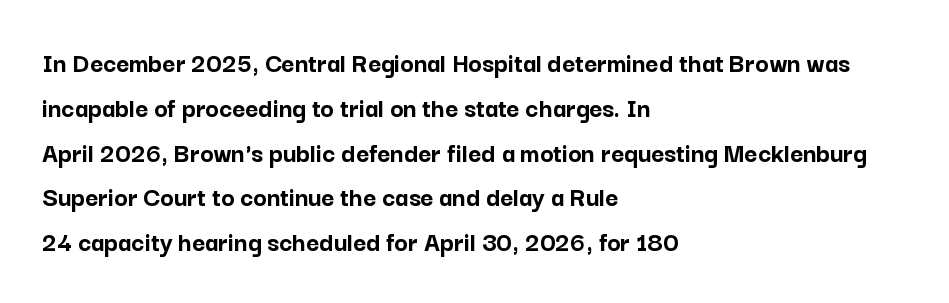
The image shows 28 px semibold sans-serif type, upright; set left-aligned, normal line spacing (1.6x), normal letter spacing, not underlined; low stroke contrast and a medium x-height.
